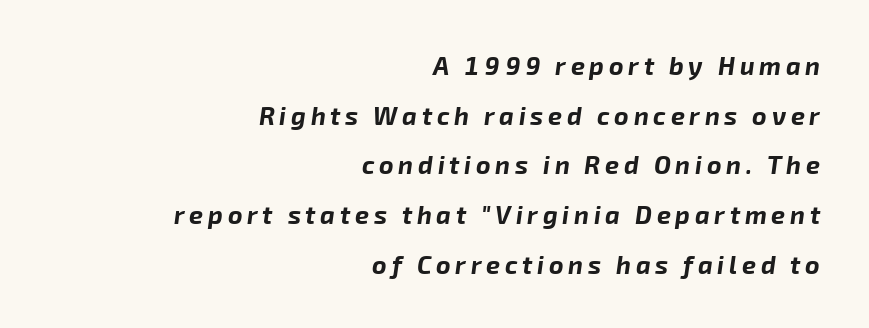
The image shows 25 px bold type, italic (leaning right); set right-aligned, loose line spacing (1.99x), not underlined.
